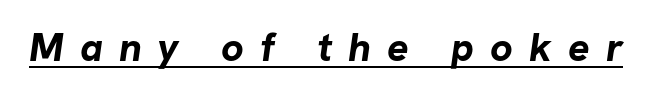
The image shows 40 px bold sans-serif type; set unusually wide letter spacing (+0.4 em), underlined; low stroke contrast and a medium x-height.
